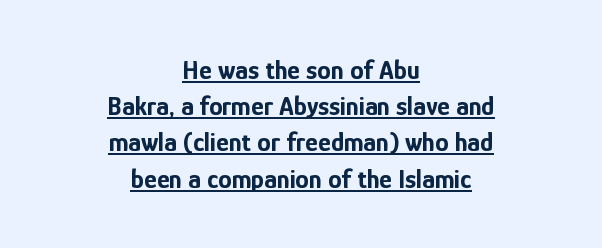
Q: Is the text bold? A: Yes.
Q: Is the text italic (slanted)? A: No, it is upright.
Q: Is the text underlined? A: Yes.
Q: How is the paragraph aligned? A: Centered.
Q: Is the spacing between letters normal or unusually wide? A: Normal.
Q: Is the spacing between lines tight, normal or loose? A: Normal.
